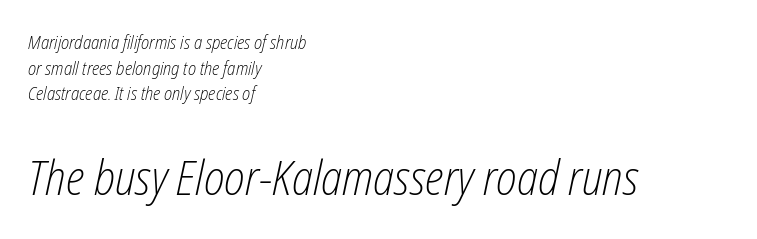
The image shows 48 px light, condensed type, italic (leaning right); set left-aligned, normal line spacing (1.35x), normal letter spacing, not underlined; the second (bottom) block is 2.53x larger; low stroke contrast and a medium x-height.
